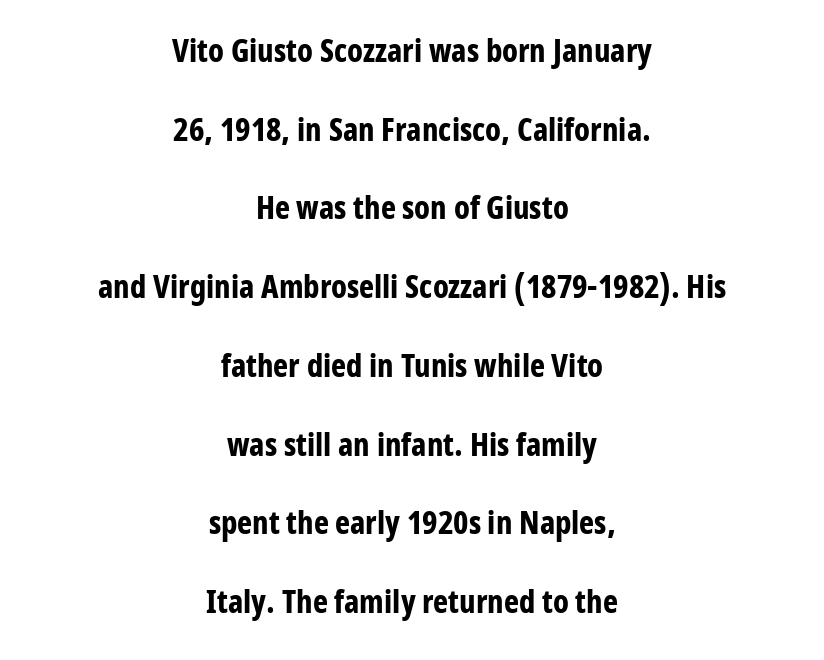
{"serif": "no", "italic": "no", "bold": "yes", "weight": "bold", "width": "condensed", "stroke_contrast": "low", "x_height": "medium", "monospaced": "no", "underline": "no", "align": "center", "line_spacing": "loose", "line_spacing_ratio": 2.46, "letter_spacing": "normal", "letter_spacing_em": 0.0, "glyph_px": 32}
